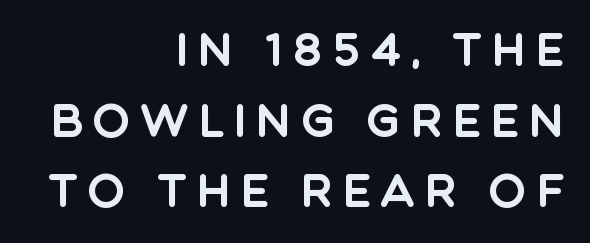
The image shows 45 px sans-serif type, upright; set right-aligned, normal line spacing (1.57x), unusually wide letter spacing (+0.21 em), not underlined; a large x-height.
